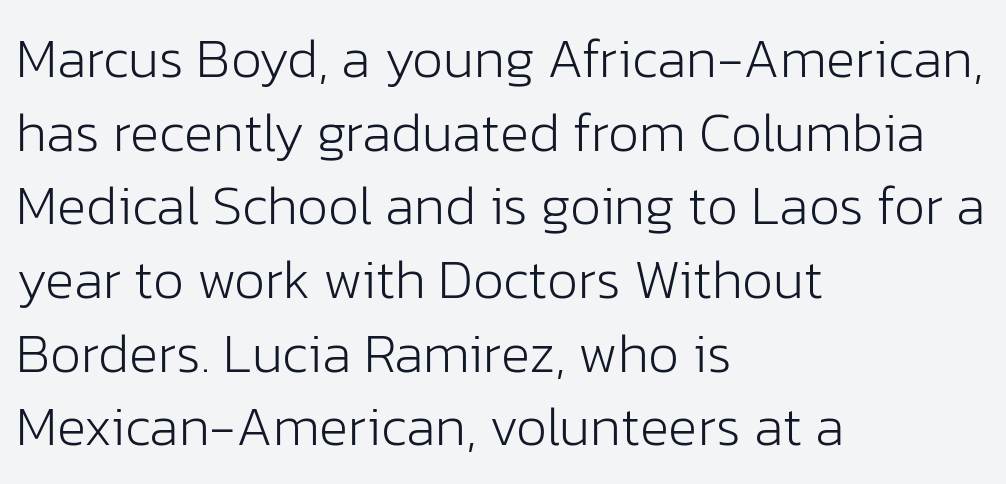
How are the letters spaced? Ordinarily, with no added tracking. Designer's note — italics off, roman on. The typeface has the unassuming heft of standard copy or less. Leading matches the norm, producing a regular column. Plain, unruled lines of type.
